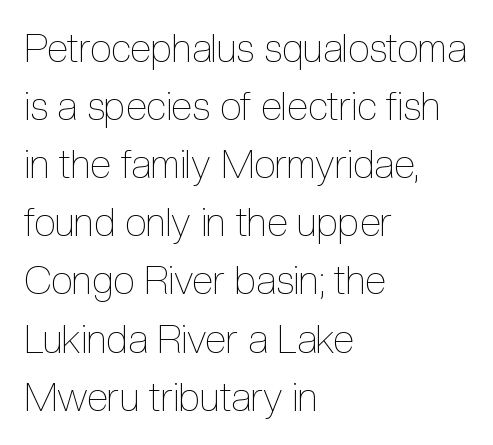
The image shows 39 px thin, condensed type, upright; set left-aligned, normal line spacing (1.49x), normal letter spacing, not underlined; a medium x-height.
